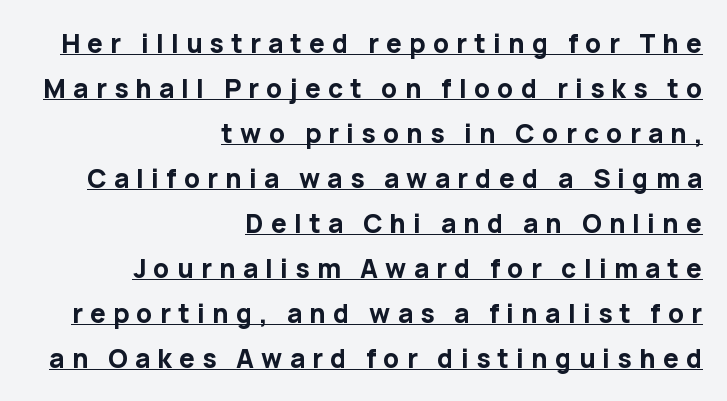
Q: Is the text bold? A: Yes.
Q: Is the text italic (slanted)? A: No, it is upright.
Q: Is the text underlined? A: Yes.
Q: How is the paragraph aligned? A: Right-aligned.
Q: Is the spacing between letters normal or unusually wide? A: Unusually wide.
